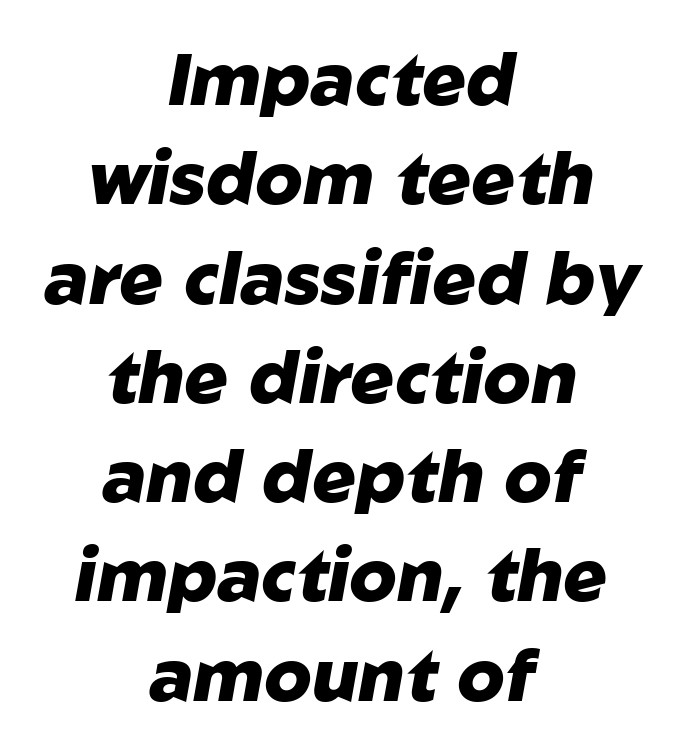
The area under the type is left untouched. These lines are rendered in a variable-pitch font. Each glyph is drawn with heavy, bold strokes. The compositor balanced each line on the midline.
